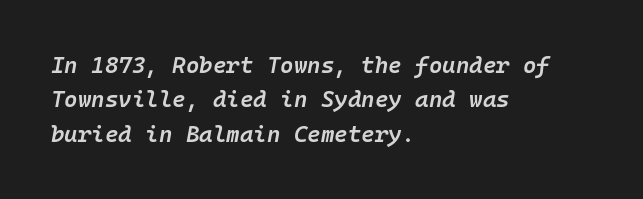
Vertically, the passage feels balanced, rows spaced as you'd expect. Honestly, there is no underline to notice here at all. An italicized treatment has been applied to the whole sample. This sample uses plain, unmodified letter spacing. A classic flush-left, rag-right setting is used for this passage. Stems and bowls a touch heavier than normal — semibold.
